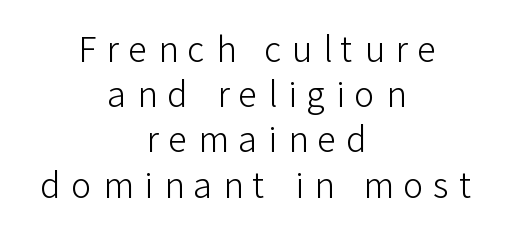
The image shows 34 px light sans-serif type, upright; set centered, normal line spacing (1.33x), unusually wide letter spacing (+0.31 em), not underlined; low stroke contrast and a medium x-height.
